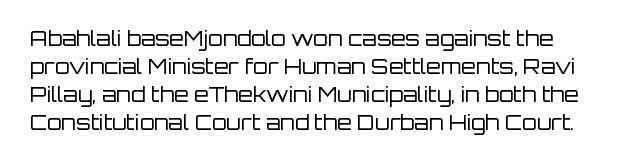
{"italic": "no", "bold": "no", "underline": "no", "line_spacing": "normal", "line_spacing_ratio": 1.33, "letter_spacing": "normal", "letter_spacing_em": 0.0, "glyph_px": 21}
